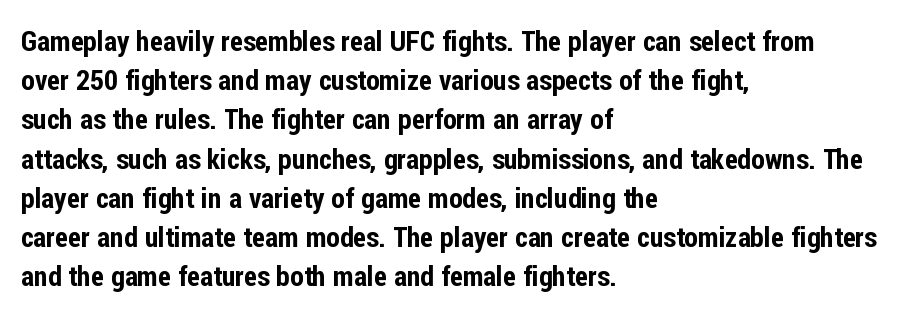
Q: Is the text italic (slanted)? A: No, it is upright.
Q: Is the typeface a serif or a sans-serif typeface? A: Sans-serif.
Q: Is the text underlined? A: No.
Q: How is the paragraph aligned? A: Left-aligned.
Q: Is the spacing between letters normal or unusually wide? A: Normal.
Q: Is the spacing between lines tight, normal or loose? A: Normal.
Q: Width (condensed, normal, or wide)? A: Condensed.
Q: Stroke contrast? A: Low.
Q: x-height? A: Medium.
Q: Monospaced? A: No.
